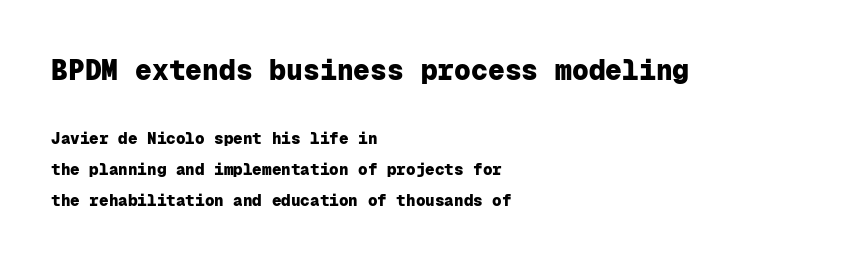
Q: Is the text bold? A: Yes.
Q: Is the text italic (slanted)? A: No, it is upright.
Q: Is the typeface a serif or a sans-serif typeface? A: Sans-serif.
Q: Is the text underlined? A: No.
Q: How is the paragraph aligned? A: Left-aligned.
Q: Is the spacing between letters normal or unusually wide? A: Normal.
Q: Is the spacing between lines tight, normal or loose? A: Loose.
Q: Which block of text is set in a larger size, the first (top) or the second (bottom)? A: The first (top) one.
Q: Width (condensed, normal, or wide)? A: Normal.
Q: Stroke contrast? A: Low.
Q: x-height? A: Medium.
Q: Monospaced? A: Yes.
